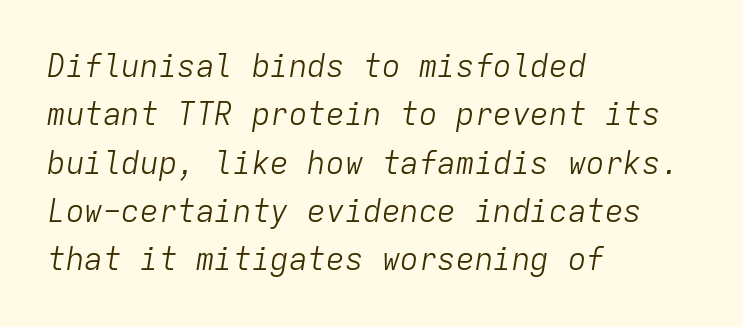
{"italic": "yes", "lean": "right", "slant_degrees": 9, "bold": "no", "weight": "light", "width": "normal", "stroke_contrast": "low", "x_height": "medium", "monospaced": "yes", "underline": "no", "align": "left", "line_spacing": "normal", "line_spacing_ratio": 1.56, "letter_spacing": "normal", "letter_spacing_em": 0.0, "glyph_px": 31}
